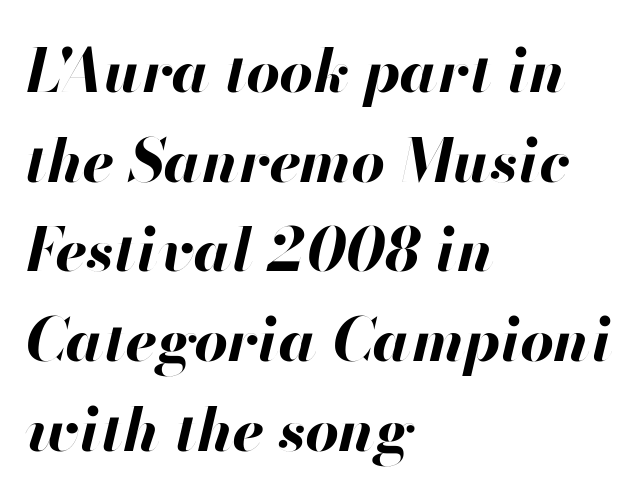
Q: Is the text bold? A: Yes.
Q: Is the text italic (slanted)? A: Yes, it leans right by about 13 degrees.
Q: Is the text underlined? A: No.
Q: How is the paragraph aligned? A: Left-aligned.
Q: Is the spacing between letters normal or unusually wide? A: Normal.
Q: Is the spacing between lines tight, normal or loose? A: Normal.
Q: Width (condensed, normal, or wide)? A: Normal.
Q: Stroke contrast? A: High.
Q: x-height? A: Small.
Q: Monospaced? A: No.
